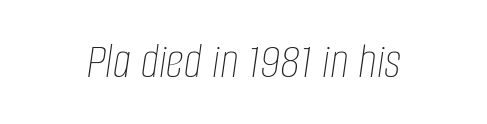
The image shows 51 px thin, condensed type, italic (leaning right); set centered, normal letter spacing, not underlined; low stroke contrast and a large x-height.
